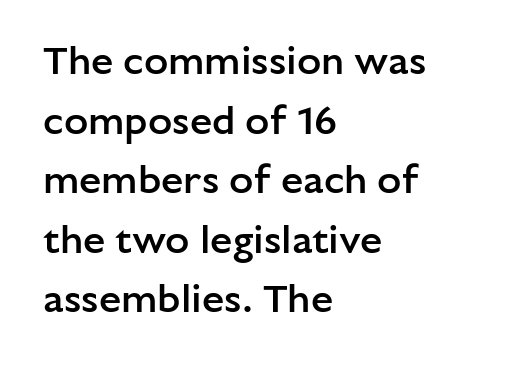
One-word summary of the alignment: left. A typesetter would label this face a sans. Does extra space separate the letters? No, they use regular spacing. Emphasis by weight is partial: semibold. How would I describe the line gaps? Plain and ordinary.
